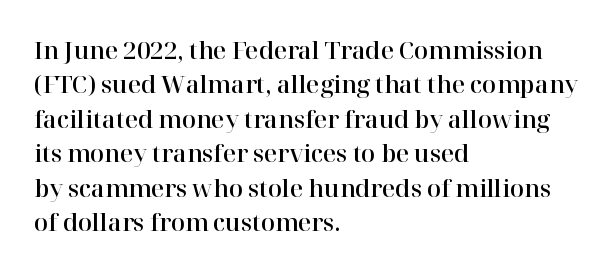
Q: Is the text italic (slanted)? A: No, it is upright.
Q: Is the text underlined? A: No.
Q: How is the paragraph aligned? A: Left-aligned.
Q: Is the spacing between letters normal or unusually wide? A: Normal.
Q: Is the spacing between lines tight, normal or loose? A: Normal.
